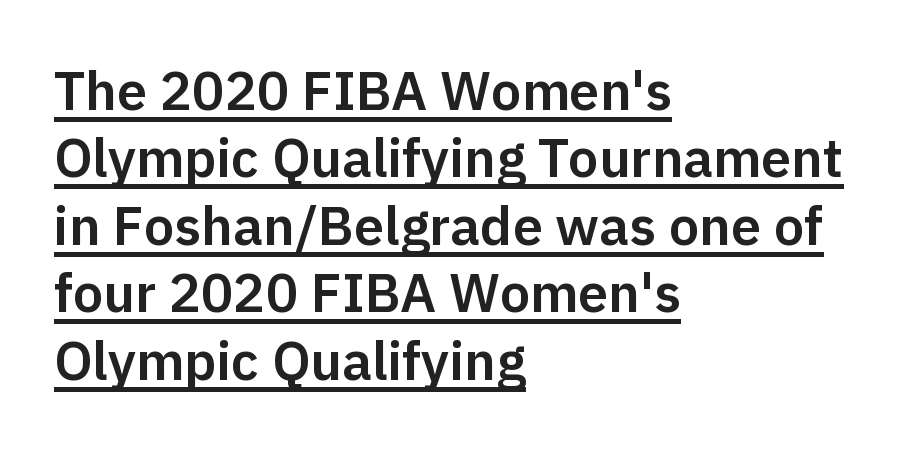
{"serif": "no", "italic": "no", "width": "normal", "stroke_contrast": "low", "x_height": "medium", "monospaced": "no", "underline": "yes", "align": "left", "line_spacing": "normal", "line_spacing_ratio": 1.25, "letter_spacing": "normal", "letter_spacing_em": 0.0, "glyph_px": 54}
